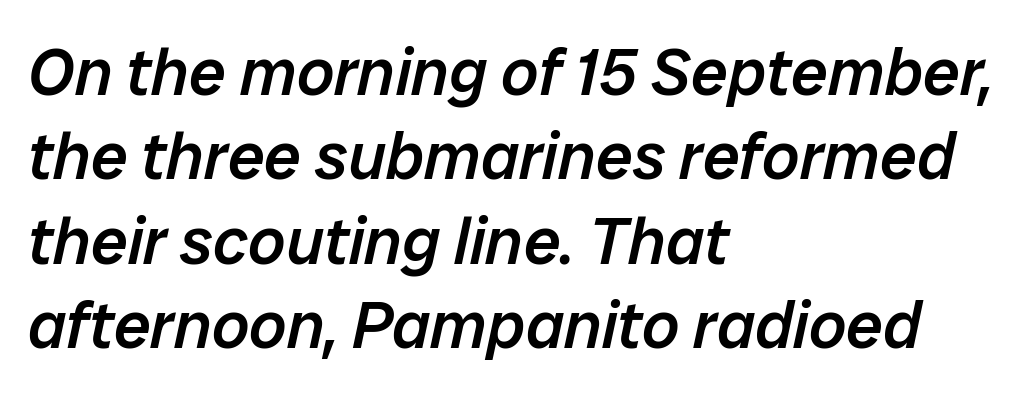
The image shows 66 px semibold type, italic (leaning right); set left-aligned, normal line spacing (1.28x), normal letter spacing, not underlined; low stroke contrast and a medium x-height.
